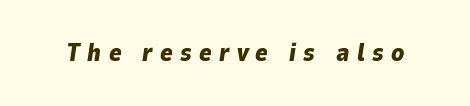
Heft: maximum for text — a bold. Is the letter spacing exaggerated? Yes — the characters are pushed far apart. Quick note: underline off. This is oblique type, the kind used for emphasis or titles.
